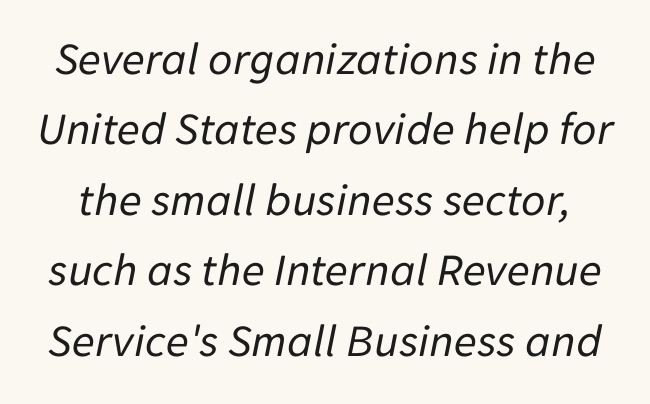
Q: Is the text bold? A: No.
Q: Is the text italic (slanted)? A: Yes, it leans right by about 11 degrees.
Q: Is the text underlined? A: No.
Q: Is the spacing between letters normal or unusually wide? A: Normal.
Q: Is the spacing between lines tight, normal or loose? A: Normal.
Q: Width (condensed, normal, or wide)? A: Normal.
Q: Stroke contrast? A: Low.
Q: x-height? A: Medium.
Q: Monospaced? A: No.
